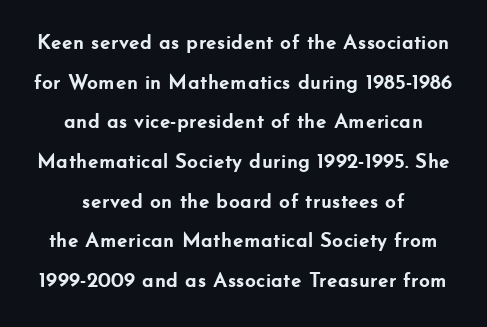
The image shows 21 px bold type, upright; set line spacing 1.89x, normal letter spacing, not underlined.
